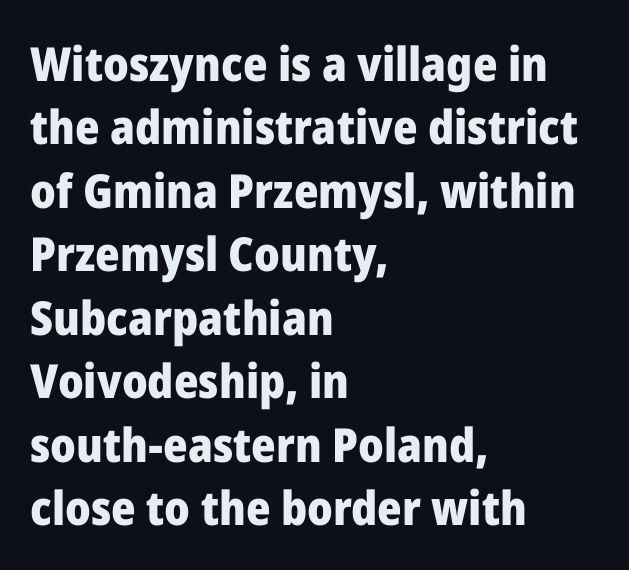
This rendering uses left alignment, leaving the right contour irregular. Leading: standard. Each row of text sits above clean, open space. Look at the stroke-to-counter ratio: heavy, a bold.
